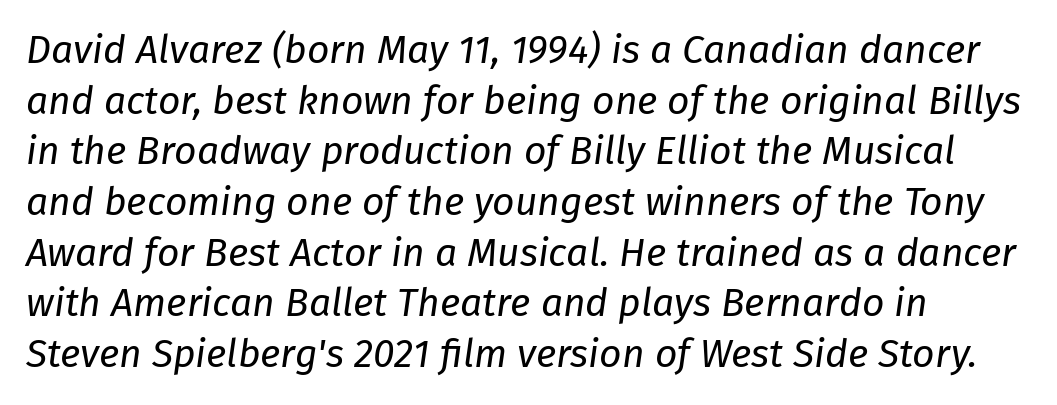
{"italic": "yes", "lean": "right", "slant_degrees": 8, "bold": "no", "weight": "regular", "width": "normal", "stroke_contrast": "low", "x_height": "medium", "monospaced": "no", "underline": "no", "align": "left", "line_spacing": "normal", "line_spacing_ratio": 1.3, "letter_spacing": "normal", "letter_spacing_em": 0.0, "glyph_px": 39}
